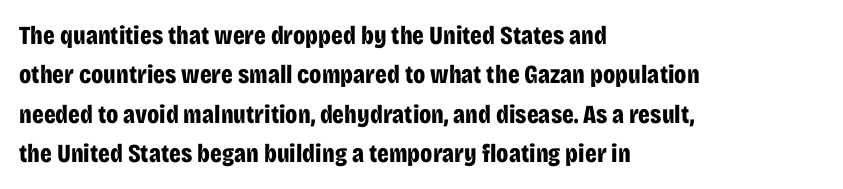
Typeset ragged right — the left edge is the straight one. The passage shown is not underscored anywhere. The lettering stays uniformly vertical, giving the passage a roman look. Short note: letters normally spaced.
